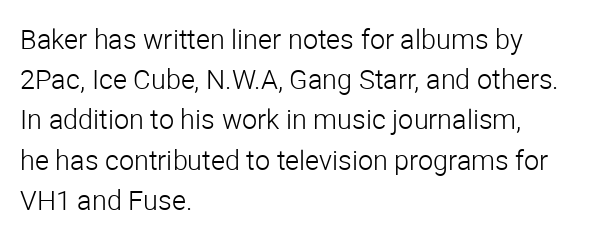
The paragraph shown leans on its left margin. Has an underline been added? It has not. The font's upright variant was chosen for this text. The cut favours lightness, reaching ordinary text weight at its darkest.
